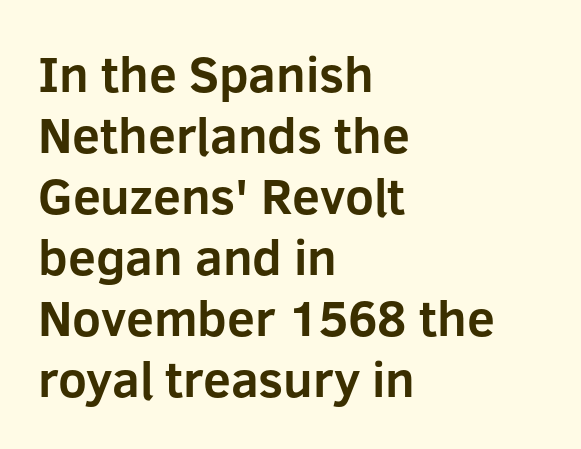
{"serif": "no", "italic": "no", "bold": "yes", "weight": "bold", "width": "normal", "stroke_contrast": "low", "x_height": "medium", "monospaced": "no", "underline": "no", "align": "left", "line_spacing_ratio": 1.22, "letter_spacing": "normal", "letter_spacing_em": 0.0, "glyph_px": 50}
